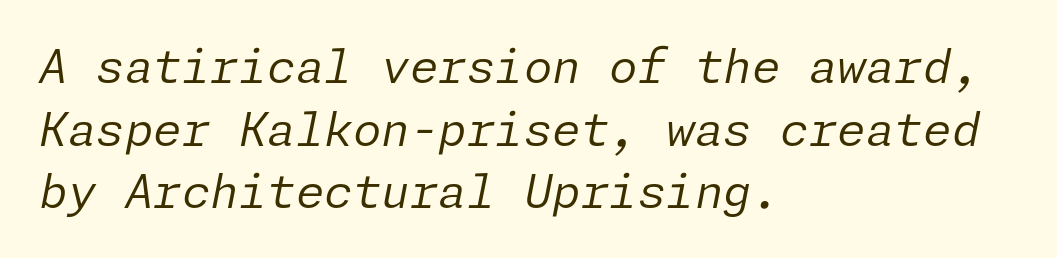
Posture: slanted. The words here are not underlined. Does extra space separate the letters? No, they use regular spacing. Compared with typical paragraphs, the rows here are spaced about the same. Alignment: flush left.
